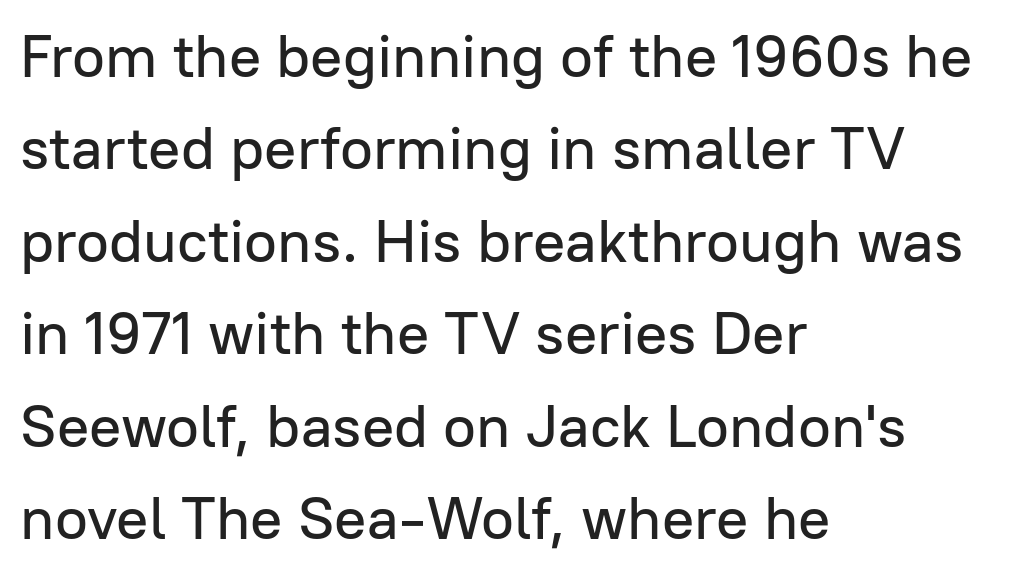
Q: Is the text italic (slanted)? A: No, it is upright.
Q: Is the typeface a serif or a sans-serif typeface? A: Sans-serif.
Q: Is the text underlined? A: No.
Q: How is the paragraph aligned? A: Left-aligned.
Q: Is the spacing between letters normal or unusually wide? A: Normal.
Q: Is the spacing between lines tight, normal or loose? A: Normal.
Q: Width (condensed, normal, or wide)? A: Normal.
Q: Stroke contrast? A: Low.
Q: x-height? A: Medium.
Q: Monospaced? A: No.
